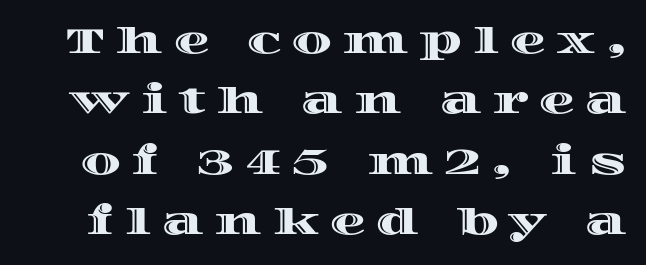
{"italic": "no", "width": "wide", "x_height": "large", "monospaced": "no", "underline": "no", "line_spacing": "normal", "line_spacing_ratio": 1.68, "letter_spacing": "wide", "letter_spacing_em": 0.3, "glyph_px": 36}
